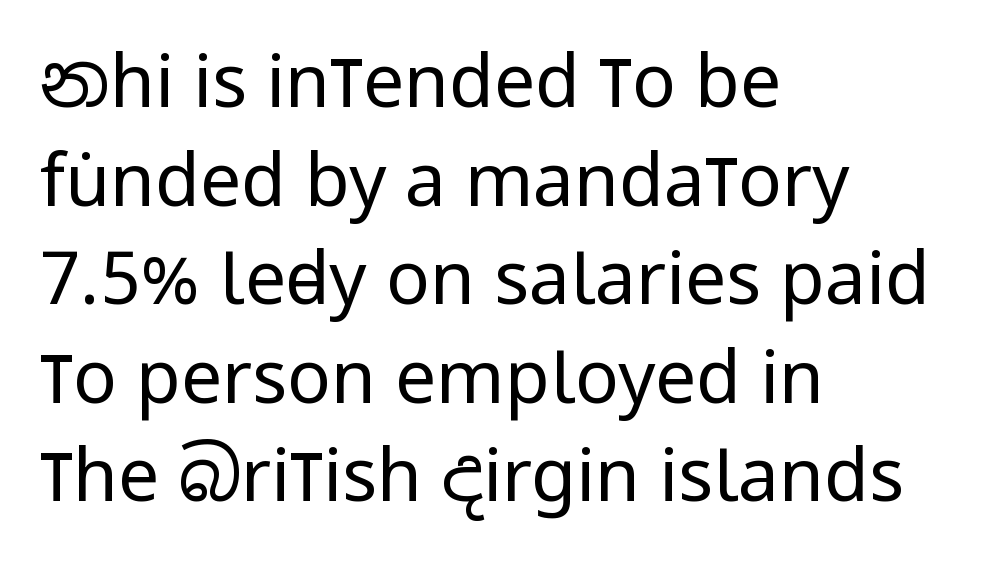
{"serif": "no", "italic": "no", "bold": "no", "weight": "regular", "width": "condensed", "stroke_contrast": "low", "x_height": "large", "monospaced": "no", "underline": "no", "align": "left", "line_spacing": "normal", "line_spacing_ratio": 1.35, "letter_spacing": "normal", "letter_spacing_em": 0.0, "glyph_px": 73}
